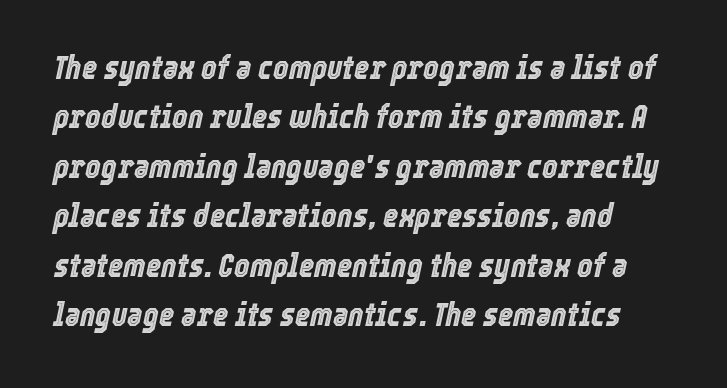
The image shows 33 px condensed type, italic (leaning right); set normal line spacing (1.5x), normal letter spacing, not underlined; a medium x-height.
